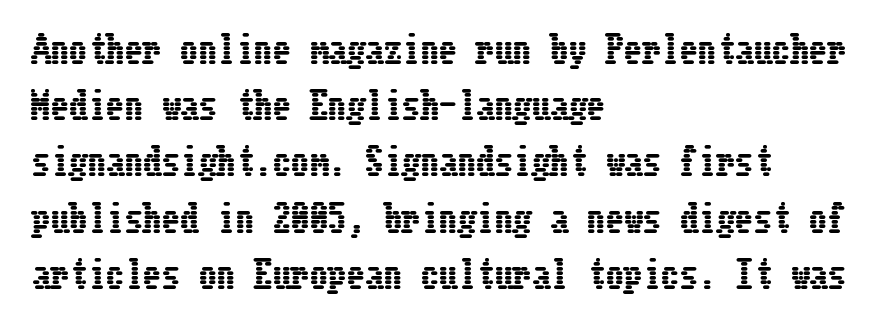
Q: Is the text italic (slanted)? A: No, it is upright.
Q: Is the text underlined? A: No.
Q: How is the paragraph aligned? A: Left-aligned.
Q: Is the spacing between letters normal or unusually wide? A: Normal.
Q: Is the spacing between lines tight, normal or loose? A: Normal.
Q: Width (condensed, normal, or wide)? A: Condensed.
Q: Stroke contrast? A: Low.
Q: x-height? A: Medium.
